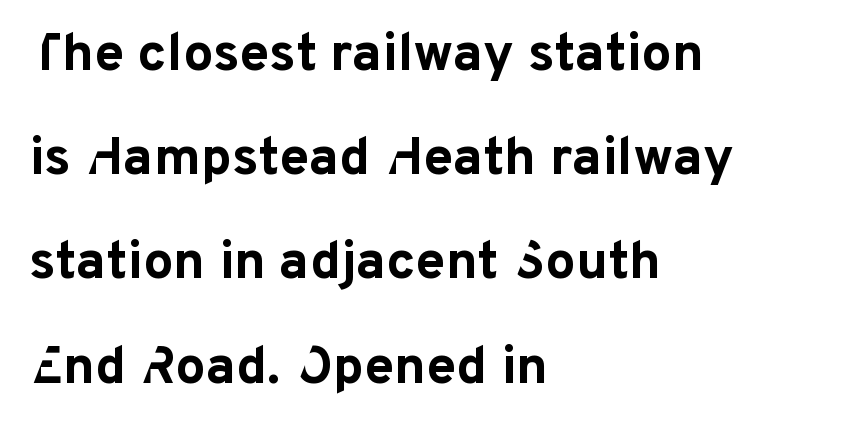
Q: Is the text bold? A: Yes.
Q: Is the text italic (slanted)? A: No, it is upright.
Q: Is the typeface a serif or a sans-serif typeface? A: Sans-serif.
Q: Is the text underlined? A: No.
Q: How is the paragraph aligned? A: Left-aligned.
Q: Is the spacing between letters normal or unusually wide? A: Normal.
Q: Is the spacing between lines tight, normal or loose? A: Loose.
Q: Width (condensed, normal, or wide)? A: Normal.
Q: Stroke contrast? A: Low.
Q: x-height? A: Medium.
Q: Monospaced? A: No.
